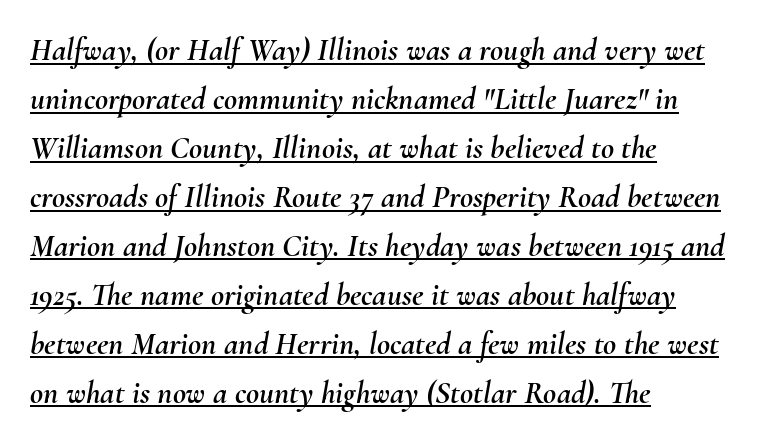
The image shows 32 px text type, italic (leaning right); set left-aligned, normal line spacing (1.53x), normal letter spacing, underlined; medium stroke contrast and a small x-height.
